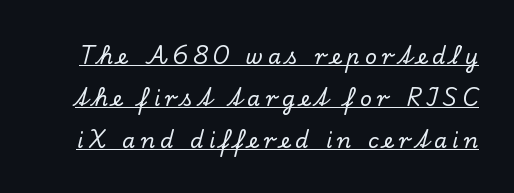
Q: Is the text italic (slanted)? A: Yes.
Q: Is the text underlined? A: Yes.
Q: Is the spacing between letters normal or unusually wide? A: Unusually wide.
Q: Is the spacing between lines tight, normal or loose? A: Loose.
